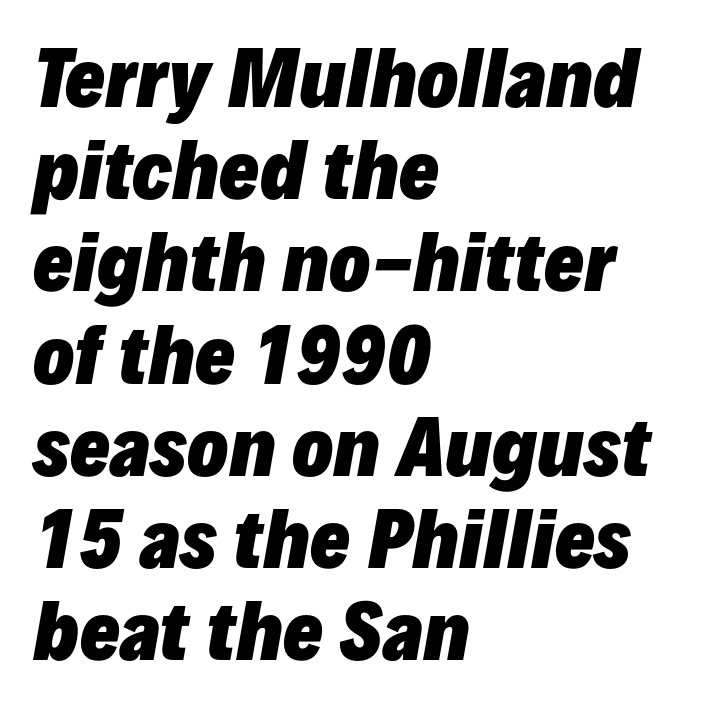
Nobody touched the tracking dial on this one. Glance below the letters and you will spot only blank space. Is this a fixed-width face? No — the glyphs have proportional, varying widths. You can tell it's italic because the verticals aren't actually vertical. Typeset ragged right — the left edge is the straight one. Emphasis by weight is at full strength: bold.
